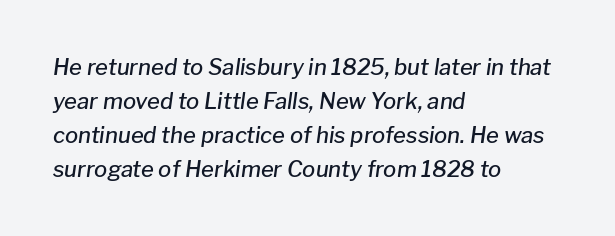
Q: Is the text bold? A: Semi-bold.
Q: Is the text italic (slanted)? A: Yes, it leans right by about 8 degrees.
Q: Is the text underlined? A: No.
Q: How is the paragraph aligned? A: Left-aligned.
Q: Is the spacing between letters normal or unusually wide? A: Normal.
Q: Is the spacing between lines tight, normal or loose? A: Normal.
